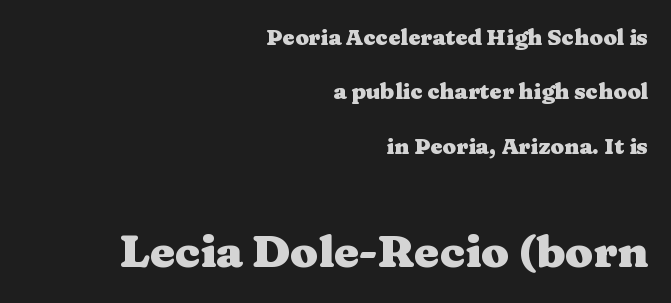
Q: Is the text bold? A: Yes.
Q: Is the text italic (slanted)? A: No, it is upright.
Q: Is the typeface a serif or a sans-serif typeface? A: Serif.
Q: Is the text underlined? A: No.
Q: How is the paragraph aligned? A: Right-aligned.
Q: Is the spacing between letters normal or unusually wide? A: Normal.
Q: Is the spacing between lines tight, normal or loose? A: Loose.
Q: Which block of text is set in a larger size, the first (top) or the second (bottom)? A: The second (bottom) one.
Q: Width (condensed, normal, or wide)? A: Wide.
Q: Stroke contrast? A: Medium.
Q: x-height? A: Medium.
Q: Monospaced? A: No.
